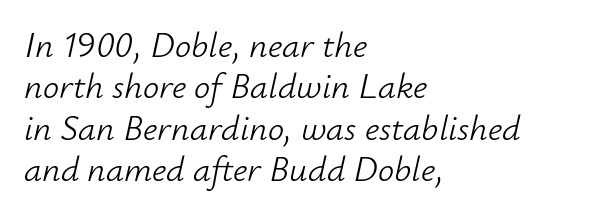
{"italic": "yes", "lean": "right", "slant_degrees": 12, "bold": "no", "weight": "light", "width": "normal", "stroke_contrast": "low", "x_height": "small", "monospaced": "no", "underline": "no", "align": "left", "line_spacing": "tight", "line_spacing_ratio": 1.15, "letter_spacing": "normal", "letter_spacing_em": 0.0, "glyph_px": 36}
